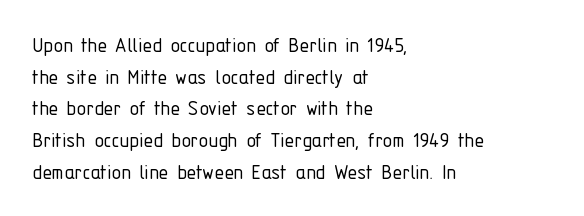
The image shows 24 px text type, upright; set left-aligned, normal line spacing (1.32x), normal letter spacing, not underlined.
